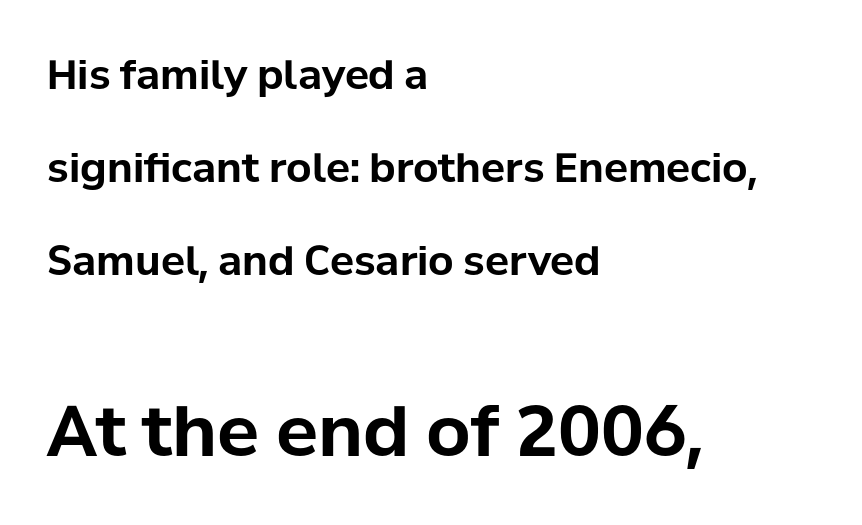
Q: Is the text bold? A: Yes.
Q: Is the text italic (slanted)? A: No, it is upright.
Q: Is the typeface a serif or a sans-serif typeface? A: Sans-serif.
Q: Is the text underlined? A: No.
Q: How is the paragraph aligned? A: Left-aligned.
Q: Is the spacing between letters normal or unusually wide? A: Normal.
Q: Is the spacing between lines tight, normal or loose? A: Loose.
Q: Which block of text is set in a larger size, the first (top) or the second (bottom)? A: The second (bottom) one.
Q: Width (condensed, normal, or wide)? A: Normal.
Q: Stroke contrast? A: Low.
Q: x-height? A: Medium.
Q: Monospaced? A: No.
